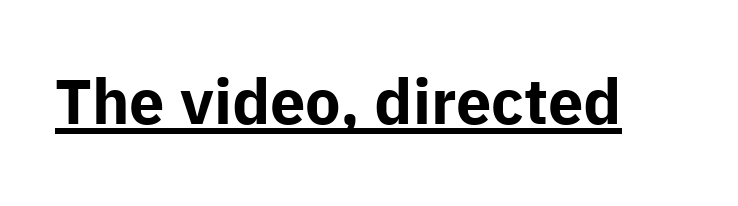
Check the space under the baseline: a stroke is drawn there. Its strokes are broad and dark, the hallmark of bold type. Characters remain perfectly vertical along every line. A typesetter would label this face a sans. You could call the tracking neutral — neither tight nor loose. Is this a fixed-width face? No — the glyphs have proportional, varying widths.
